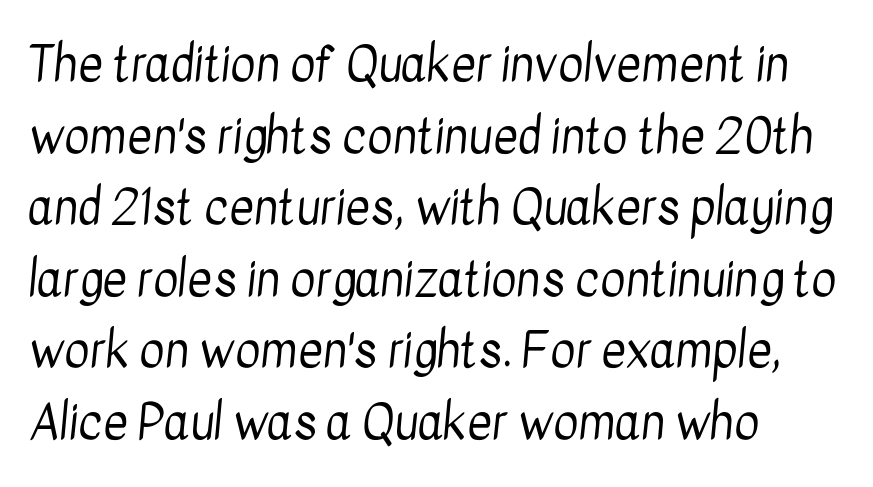
The image shows 48 px regular-weight, condensed sans-serif type; set left-aligned, normal line spacing (1.49x), normal letter spacing, not underlined; low stroke contrast and a medium x-height.
